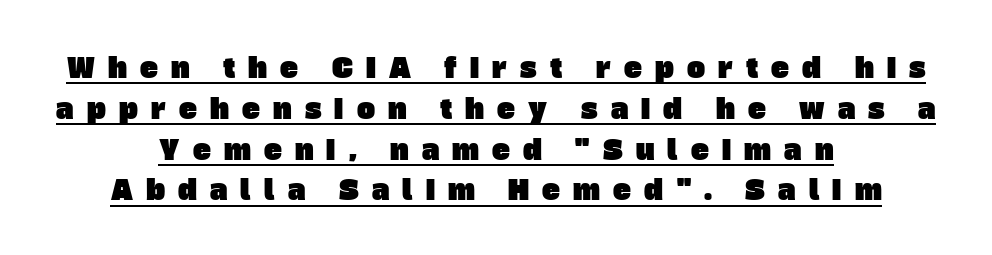
The line-height multiplier appears to be the usual default. Underlined type. Letter spacing: wide. These lines stack symmetrically, like a column narrowing and widening about its center.
